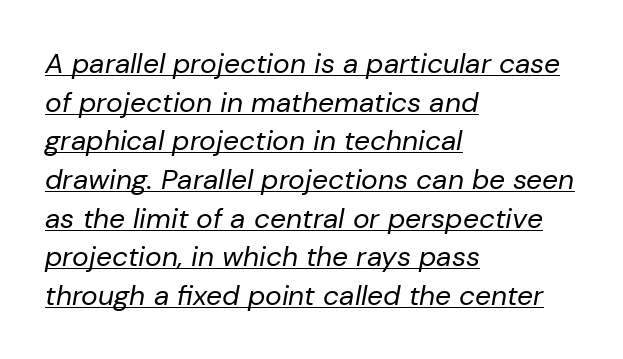
Q: Is the text bold? A: No.
Q: Is the text italic (slanted)? A: Yes, it leans right by about 10 degrees.
Q: Is the text underlined? A: Yes.
Q: How is the paragraph aligned? A: Left-aligned.
Q: Is the spacing between letters normal or unusually wide? A: Normal.
Q: Is the spacing between lines tight, normal or loose? A: Normal.
Q: Width (condensed, normal, or wide)? A: Normal.
Q: Stroke contrast? A: Low.
Q: x-height? A: Medium.
Q: Monospaced? A: No.
